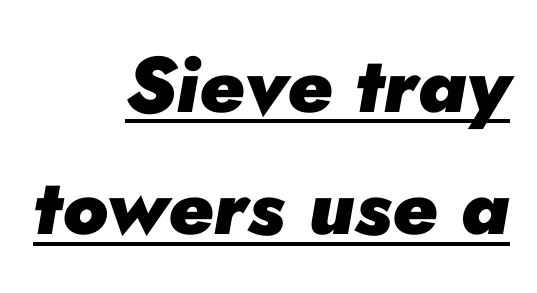
Q: Is the text bold? A: Yes.
Q: Is the text italic (slanted)? A: Yes, it leans right by about 10 degrees.
Q: Is the text underlined? A: Yes.
Q: How is the paragraph aligned? A: Right-aligned.
Q: Is the spacing between letters normal or unusually wide? A: Normal.
Q: Is the spacing between lines tight, normal or loose? A: Normal.
Q: Width (condensed, normal, or wide)? A: Normal.
Q: Stroke contrast? A: Low.
Q: x-height? A: Small.
Q: Monospaced? A: No.
